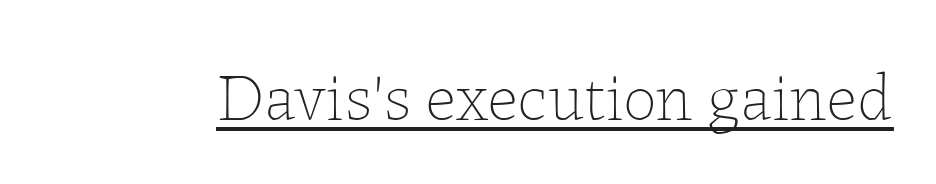
The image shows 67 px thin type, upright; set normal letter spacing, underlined; low stroke contrast and a medium x-height.
